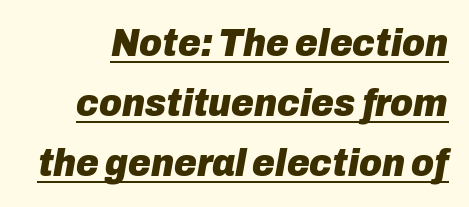
The passage shown is typed in a proportional face where columns would drift. Students, note that the glyphs here touch the page at normal intervals. The sample's only ornament is a line tracing under the words. Each glyph is drawn with heavy, bold strokes. Regular leading.
